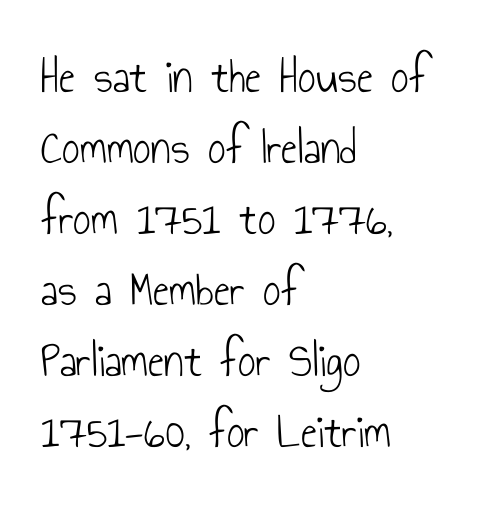
Q: Is the text bold? A: No.
Q: Is the text italic (slanted)? A: No, it is upright.
Q: Is the typeface a serif or a sans-serif typeface? A: Sans-serif.
Q: Is the text underlined? A: No.
Q: How is the paragraph aligned? A: Left-aligned.
Q: Is the spacing between letters normal or unusually wide? A: Normal.
Q: Is the spacing between lines tight, normal or loose? A: Normal.
Q: Width (condensed, normal, or wide)? A: Condensed.
Q: Stroke contrast? A: Low.
Q: x-height? A: Small.
Q: Monospaced? A: No.
